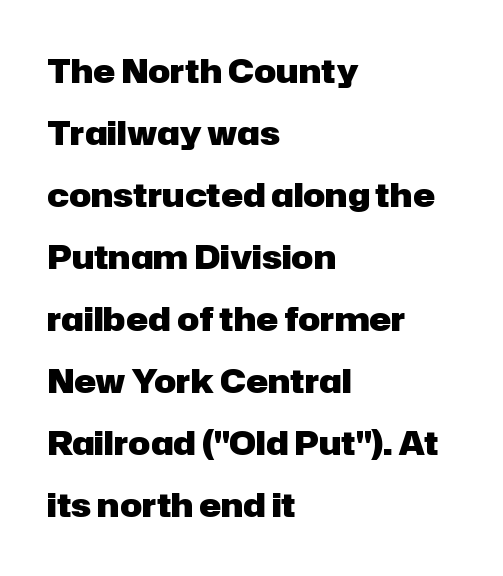
Q: Is the text bold? A: Yes.
Q: Is the text italic (slanted)? A: No, it is upright.
Q: Is the typeface a serif or a sans-serif typeface? A: Sans-serif.
Q: Is the text underlined? A: No.
Q: How is the paragraph aligned? A: Left-aligned.
Q: Is the spacing between letters normal or unusually wide? A: Normal.
Q: Width (condensed, normal, or wide)? A: Normal.
Q: Stroke contrast? A: Low.
Q: x-height? A: Medium.
Q: Monospaced? A: No.
